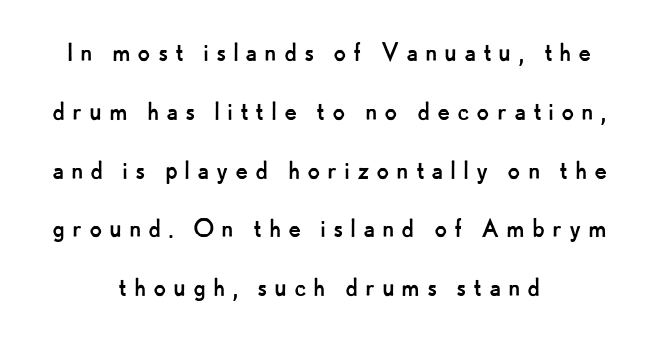
{"serif": "no", "italic": "no", "bold": "no", "weight": "regular", "width": "normal", "stroke_contrast": "low", "x_height": "small", "monospaced": "no", "underline": "no", "align": "center", "line_spacing": "loose", "line_spacing_ratio": 1.96, "letter_spacing": "wide", "letter_spacing_em": 0.22, "glyph_px": 30}
